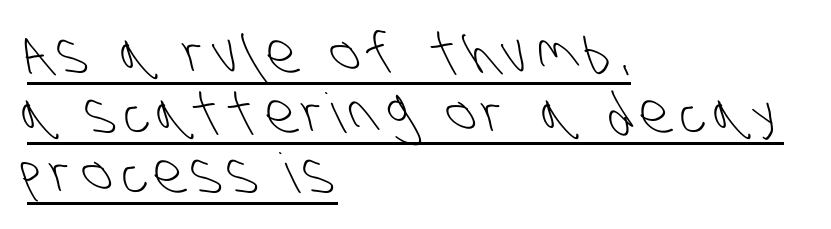
The image shows 55 px light, condensed sans-serif type; set left-aligned, tight line spacing (1.09x), underlined; low stroke contrast and a large x-height.
